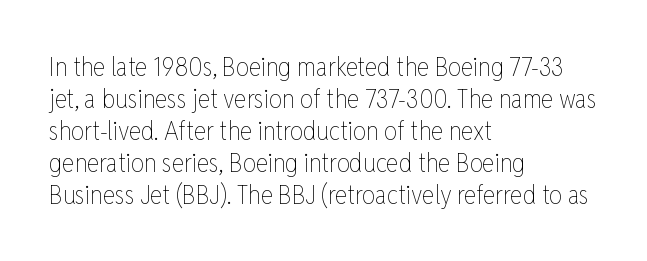
The passage shown is not underscored anywhere. Words appear dense and cohesive because spacing is normal. Alignment: flush left. Unlike italic type, these characters show no tilt at all.
